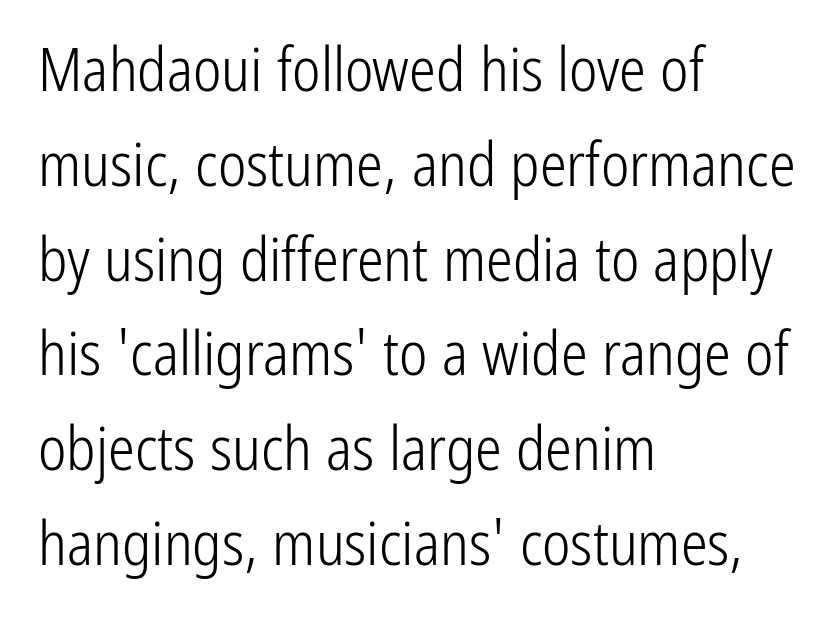
{"serif": "no", "italic": "no", "bold": "no", "weight": "light", "width": "condensed", "stroke_contrast": "low", "x_height": "medium", "monospaced": "no", "underline": "no", "align": "left", "line_spacing": "normal", "line_spacing_ratio": 1.58, "letter_spacing": "normal", "letter_spacing_em": 0.0, "glyph_px": 60}
